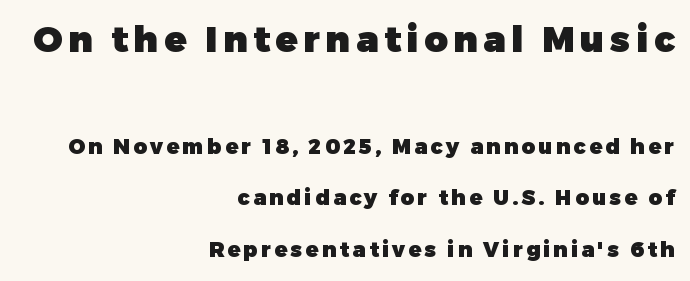
{"serif": "no", "italic": "no", "bold": "yes", "weight": "heavy", "width": "normal", "stroke_contrast": "low", "x_height": "medium", "monospaced": "no", "underline": "no", "align": "right", "line_spacing": "loose", "line_spacing_ratio": 2.45, "larger_block": "first", "size_ratio": 1.71, "glyph_px": 36}
